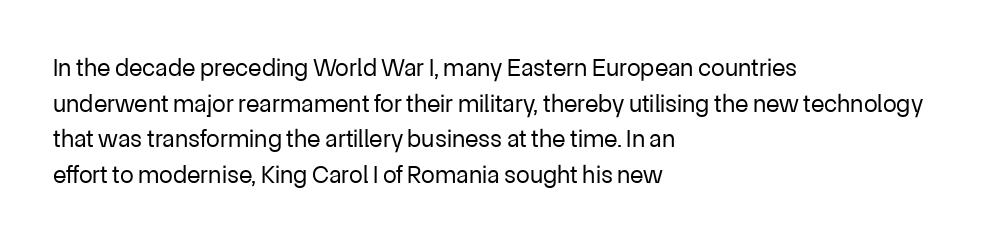
The image shows 25 px text type, upright; set left-aligned, normal line spacing (1.43x), normal letter spacing, not underlined.
